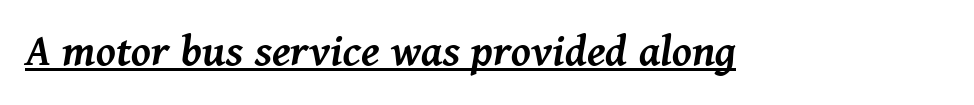
Q: Is the text bold? A: Semi-bold.
Q: Is the text italic (slanted)? A: Yes, it leans right by about 11 degrees.
Q: Is the text underlined? A: Yes.
Q: Is the spacing between letters normal or unusually wide? A: Normal.
Q: Width (condensed, normal, or wide)? A: Normal.
Q: Stroke contrast? A: Medium.
Q: x-height? A: Medium.
Q: Monospaced? A: No.
